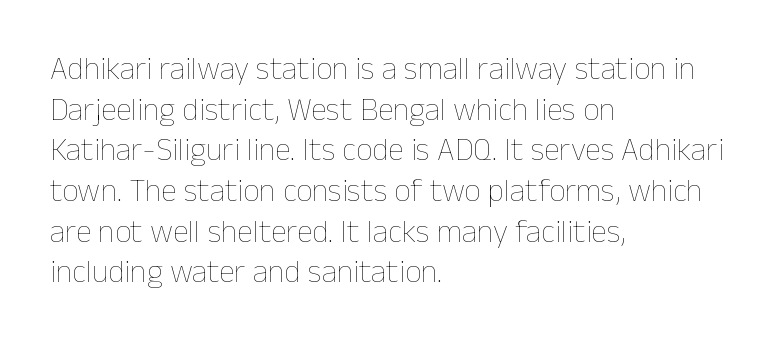
{"italic": "no", "bold": "no", "weight": "thin", "width": "normal", "stroke_contrast": "low", "x_height": "medium", "monospaced": "no", "underline": "no", "align": "left", "line_spacing": "normal", "line_spacing_ratio": 1.27, "letter_spacing": "normal", "letter_spacing_em": 0.0, "glyph_px": 32}
